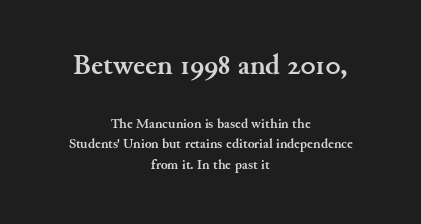
Q: Is the text bold? A: Yes.
Q: Is the text italic (slanted)? A: No, it is upright.
Q: Is the typeface a serif or a sans-serif typeface? A: Serif.
Q: Is the text underlined? A: No.
Q: How is the paragraph aligned? A: Centered.
Q: Is the spacing between letters normal or unusually wide? A: Normal.
Q: Is the spacing between lines tight, normal or loose? A: Normal.
Q: Which block of text is set in a larger size, the first (top) or the second (bottom)? A: The first (top) one.
Q: Width (condensed, normal, or wide)? A: Normal.
Q: Stroke contrast? A: Medium.
Q: x-height? A: Small.
Q: Monospaced? A: No.
